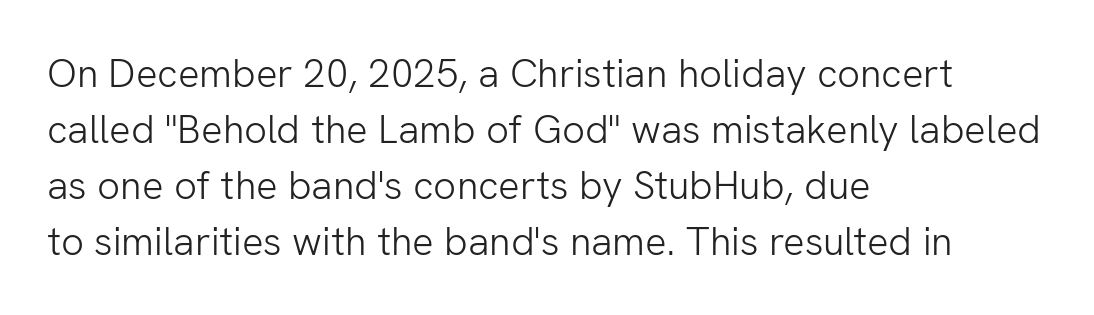
The rag falls on the right side of this text block. Caption: standard tracking, unaltered. Character widths vary here, with narrow letters taking less room than wide ones. A typesetter would mark this as roman, not italic. Is the type heavy? It reads as light-to-regular instead. Students, observe: this is what conventionally led text looks like.
